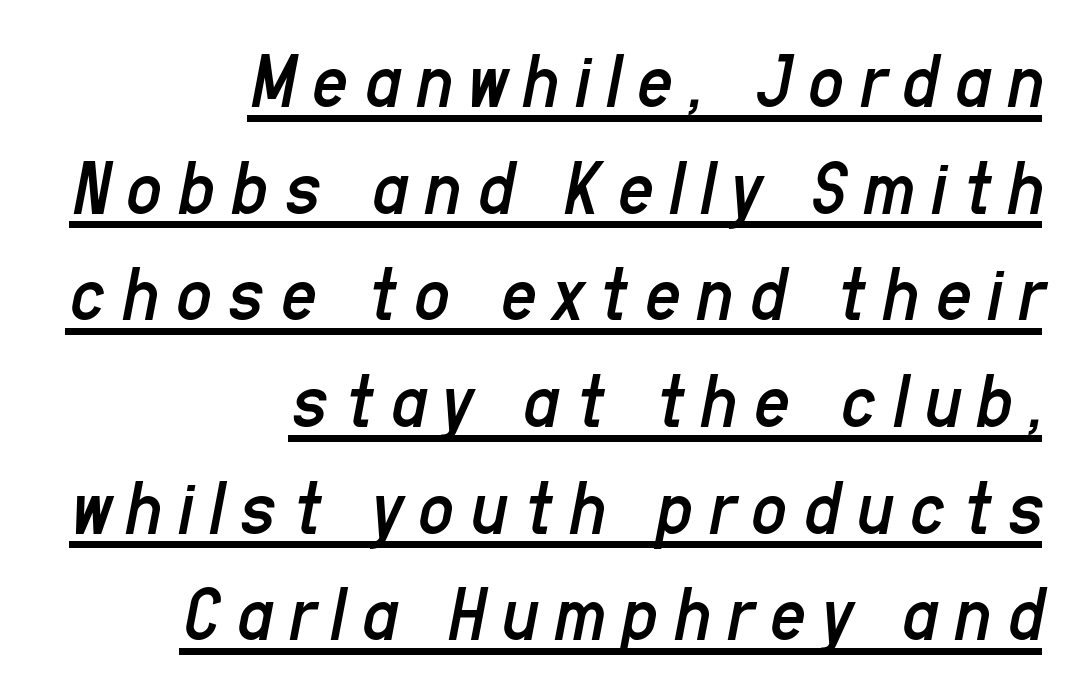
The image shows 79 px regular-weight, condensed type, italic (leaning right); set right-aligned, normal line spacing (1.35x), unusually wide letter spacing (+0.2 em), underlined; low stroke contrast and a medium x-height.
